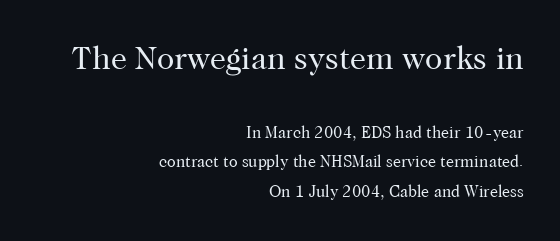
The image shows 32 px regular-weight serif type, upright; set right-aligned, line spacing 1.85x, normal letter spacing, not underlined; the first (top) block is 2.0x larger; high stroke contrast and a medium x-height.
